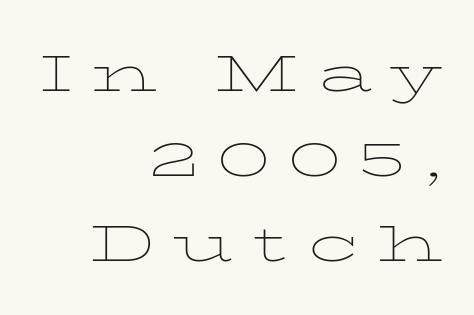
The image shows 52 px thin, wide serif type, upright; set right-aligned, normal line spacing (1.63x), unusually wide letter spacing (+0.34 em), not underlined; low stroke contrast and a medium x-height.
